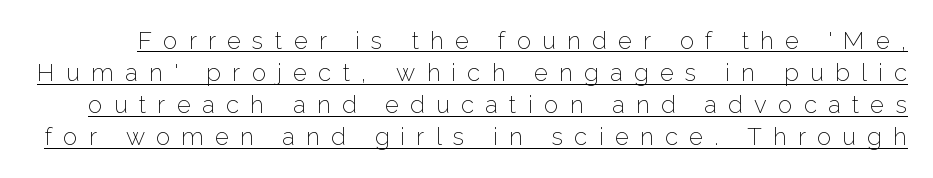
The image shows 24 px text type, upright; set normal line spacing (1.34x), unusually wide letter spacing (+0.47 em), underlined.
